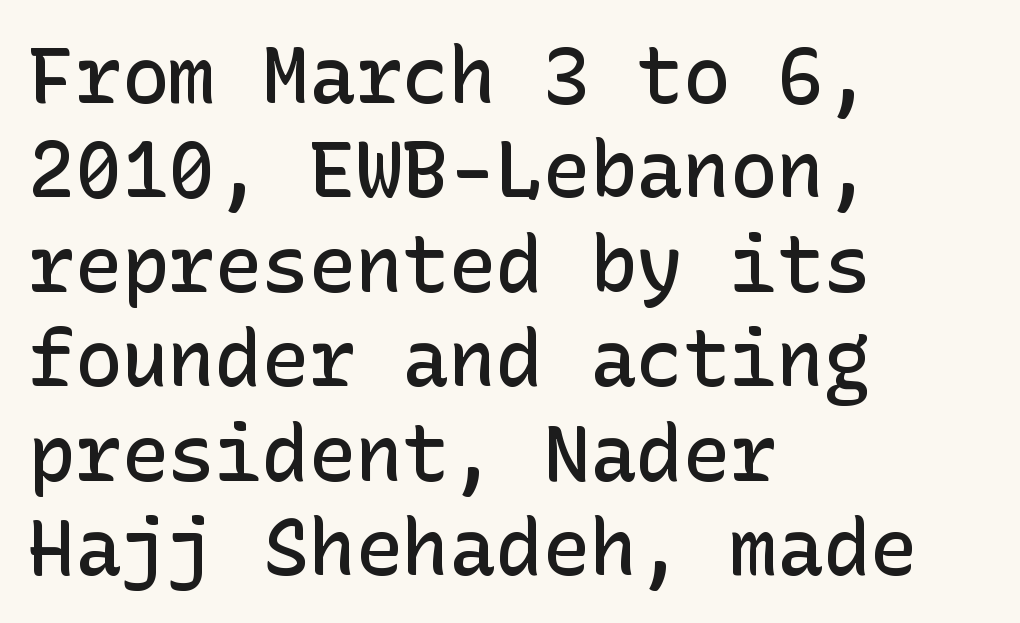
Q: Is the text bold? A: Semi-bold.
Q: Is the text italic (slanted)? A: No, it is upright.
Q: Is the typeface a serif or a sans-serif typeface? A: Sans-serif.
Q: Is the text underlined? A: No.
Q: How is the paragraph aligned? A: Left-aligned.
Q: Is the spacing between letters normal or unusually wide? A: Normal.
Q: Width (condensed, normal, or wide)? A: Normal.
Q: Stroke contrast? A: Low.
Q: x-height? A: Medium.
